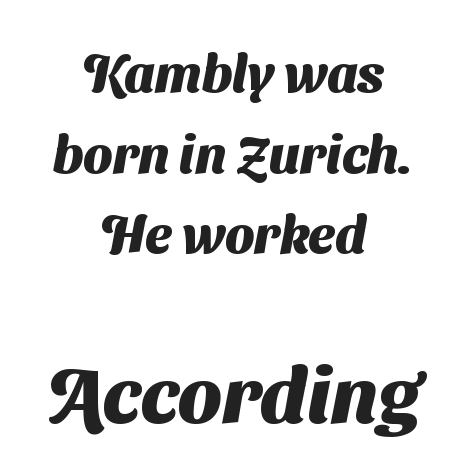
The rendering uses a bold face; every stroke is thick and dark. Font category for this specimen: sans-serif. Any mark beneath the type? The region is blank. Proportional: the letters do not fall into vertical columns.
